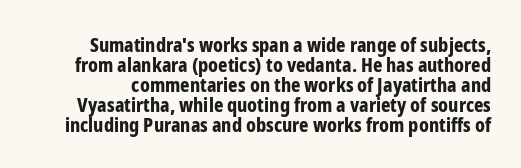
Q: Is the text bold? A: Yes.
Q: Is the text italic (slanted)? A: No, it is upright.
Q: Is the text underlined? A: No.
Q: Is the spacing between letters normal or unusually wide? A: Normal.
Q: Is the spacing between lines tight, normal or loose? A: Tight.
